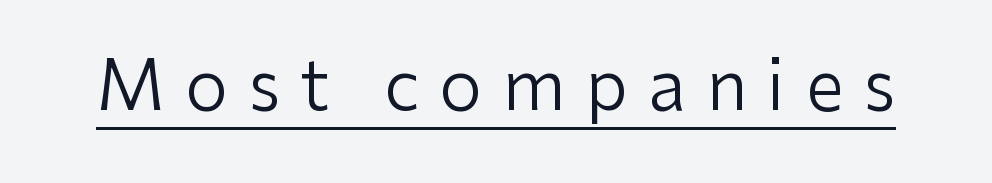
Q: Is the text bold? A: No.
Q: Is the text italic (slanted)? A: No, it is upright.
Q: Is the typeface a serif or a sans-serif typeface? A: Sans-serif.
Q: Is the text underlined? A: Yes.
Q: Is the spacing between letters normal or unusually wide? A: Unusually wide.
Q: Width (condensed, normal, or wide)? A: Normal.
Q: Stroke contrast? A: Low.
Q: x-height? A: Medium.
Q: Monospaced? A: No.
